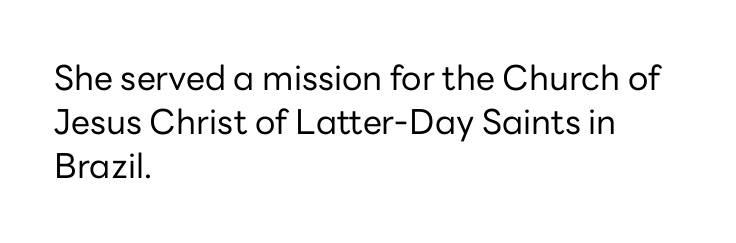
A roman cut, with each character standing at attention. A normal amount of white space separates one row of letters from the next. Is the block centered? No — it sits flush against the left margin. Proportional: the letters do not fall into vertical columns. Caption: standard tracking, unaltered.
